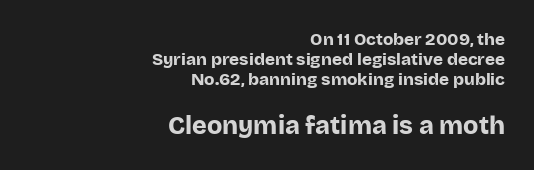
{"italic": "no", "bold": "yes", "underline": "no", "align": "right", "line_spacing_ratio": 1.19, "letter_spacing": "normal", "letter_spacing_em": 0.0, "larger_block": "second", "size_ratio": 1.47, "glyph_px": 25}
